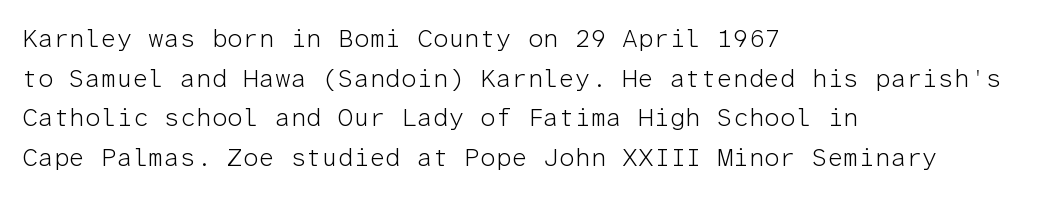
No italicization has been applied; the sample stays upright. Which margin do the lines hug? The left one — the right edge is uneven. Interline gaps are of average width in this sample. Descender tails drop into unmarked territory.
